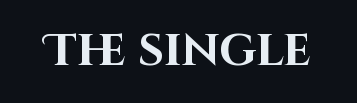
{"serif": "no", "italic": "no", "bold": "yes", "weight": "bold", "width": "normal", "stroke_contrast": "high", "x_height": "large", "monospaced": "no", "underline": "no", "letter_spacing": "normal", "letter_spacing_em": 0.0, "glyph_px": 45}
